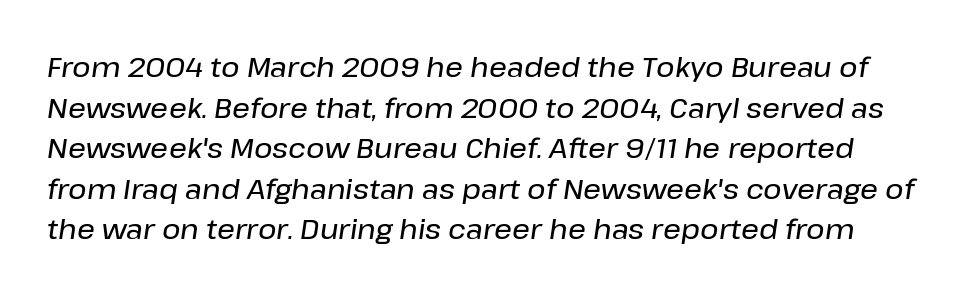
The image shows 28 px text type, italic (leaning right); set normal line spacing (1.45x), normal letter spacing, not underlined; low stroke contrast and a medium x-height.
